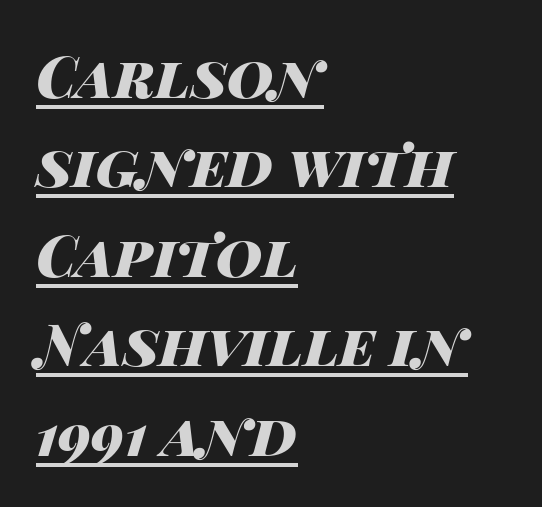
Q: Is the text bold? A: Yes.
Q: Is the text italic (slanted)? A: Yes, it leans right by about 14 degrees.
Q: Is the text underlined? A: Yes.
Q: How is the paragraph aligned? A: Left-aligned.
Q: Is the spacing between letters normal or unusually wide? A: Normal.
Q: Is the spacing between lines tight, normal or loose? A: Normal.
Q: Width (condensed, normal, or wide)? A: Wide.
Q: Stroke contrast? A: High.
Q: x-height? A: Large.
Q: Monospaced? A: No.
